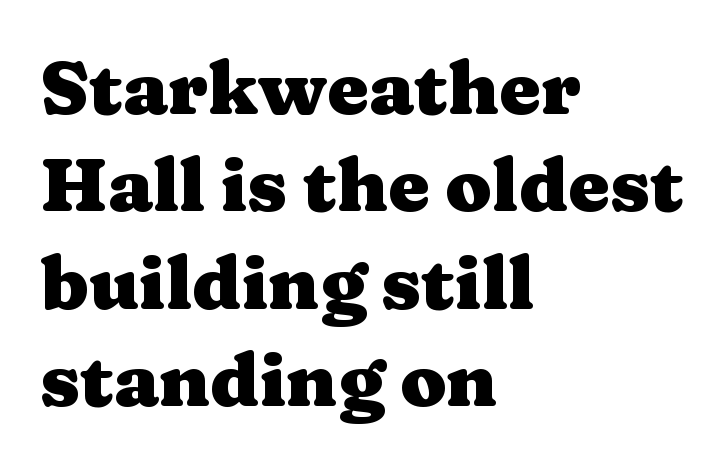
Does the lettering tilt? It doesn't — this is upright. The rows are spaced the way most documents space them. Underlining? Definitely not there. The passage shown is typed in a proportional face where columns would drift. Glyph-to-glyph distance matches everyday printed text.
